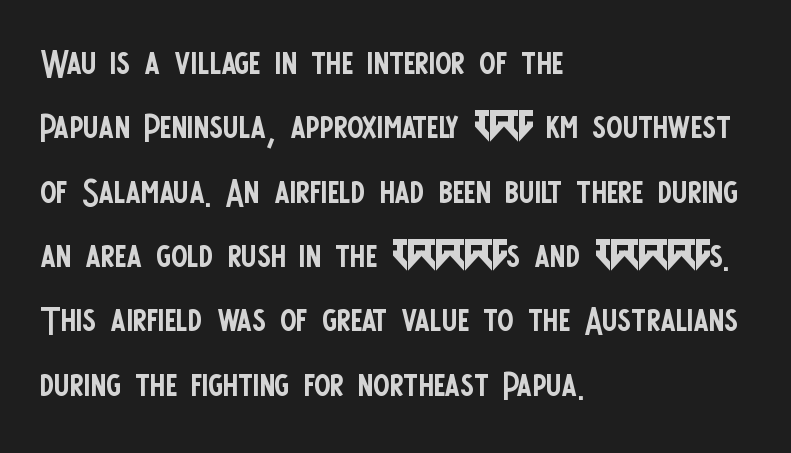
The type sits square on the baseline with zero lean. Students, observe: this is what conventionally led text looks like. The specimen omits any rule beneath the text block's lines. The typesetter chose a ragged-right arrangement here.
